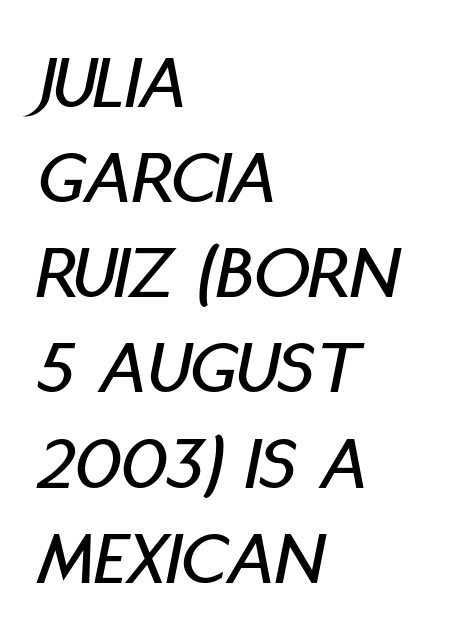
The image shows 78 px condensed type, italic (leaning right); set left-aligned, line spacing 1.22x, normal letter spacing, not underlined; low stroke contrast and a large x-height.
